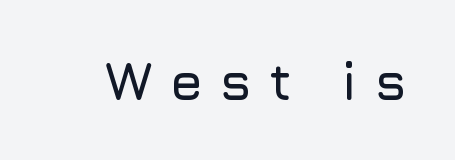
The image shows 53 px sans-serif type, upright; set unusually wide letter spacing (+0.32 em), not underlined; low stroke contrast and a medium x-height.
